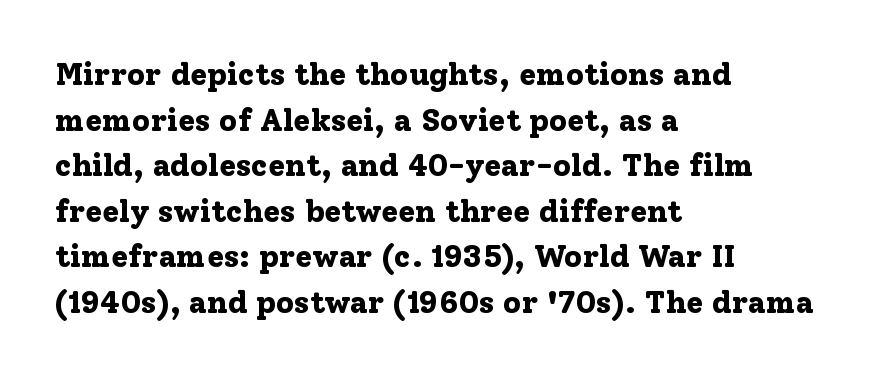
{"serif": "yes", "italic": "no", "bold": "yes", "weight": "bold", "width": "normal", "stroke_contrast": "low", "x_height": "medium", "monospaced": "no", "underline": "no", "align": "left", "line_spacing": "normal", "line_spacing_ratio": 1.47, "letter_spacing": "normal", "letter_spacing_em": 0.0, "glyph_px": 31}
